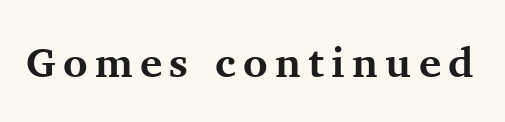
Q: Is the text bold? A: Yes.
Q: Is the text italic (slanted)? A: No, it is upright.
Q: Is the typeface a serif or a sans-serif typeface? A: Serif.
Q: Is the text underlined? A: No.
Q: Width (condensed, normal, or wide)? A: Normal.
Q: Stroke contrast? A: Medium.
Q: x-height? A: Medium.
Q: Monospaced? A: No.
